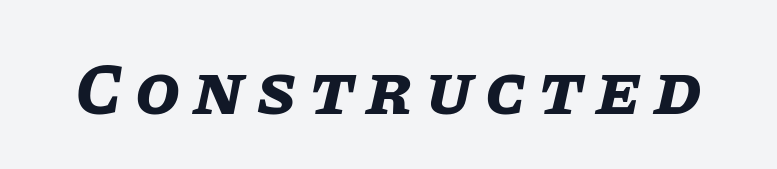
Q: Is the text bold? A: Yes.
Q: Is the text italic (slanted)? A: Yes, it leans right by about 11 degrees.
Q: Is the text underlined? A: No.
Q: Width (condensed, normal, or wide)? A: Normal.
Q: Stroke contrast? A: Low.
Q: x-height? A: Large.
Q: Monospaced? A: No.
